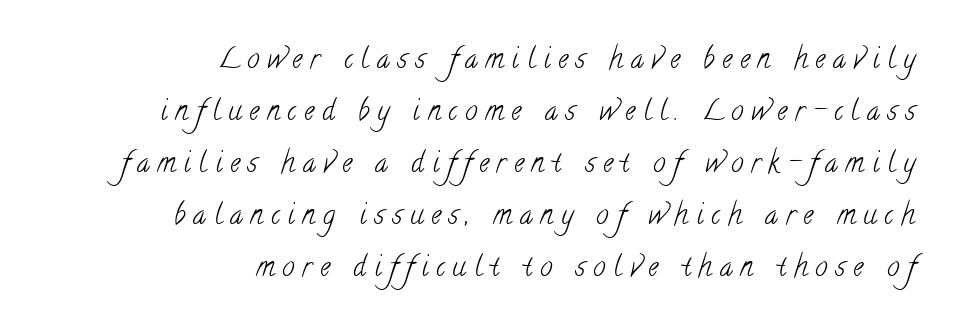
Beneath every word, the page is bare. Caption: multi-line text, flush right, ragged left. Letter spacing: wide. The letters advance in unequal steps, a hallmark of proportional type.
